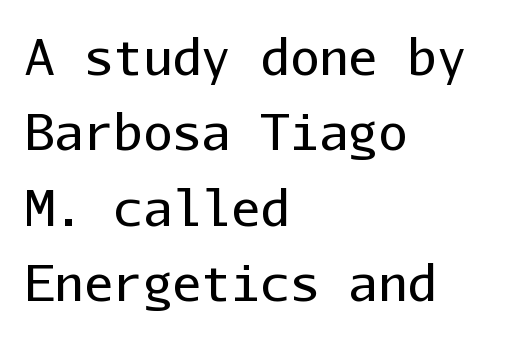
The image shows 49 px regular-weight sans-serif type, upright, monospaced; set left-aligned, normal line spacing (1.54x), normal letter spacing, not underlined; low stroke contrast and a medium x-height.
